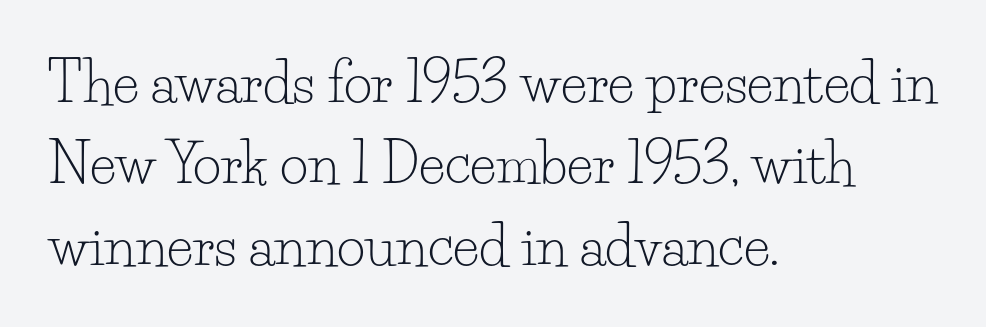
The image shows 55 px light serif type, upright; set left-aligned, normal line spacing (1.48x), normal letter spacing, not underlined; low stroke contrast and a small x-height.
